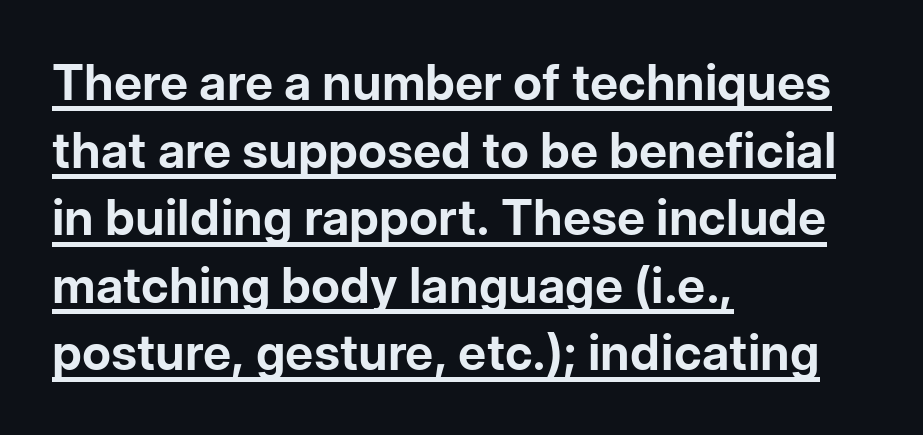
Q: Is the text bold? A: Yes.
Q: Is the text italic (slanted)? A: No, it is upright.
Q: Is the typeface a serif or a sans-serif typeface? A: Sans-serif.
Q: Is the text underlined? A: Yes.
Q: How is the paragraph aligned? A: Left-aligned.
Q: Is the spacing between letters normal or unusually wide? A: Normal.
Q: Is the spacing between lines tight, normal or loose? A: Normal.
Q: Width (condensed, normal, or wide)? A: Normal.
Q: Stroke contrast? A: Low.
Q: x-height? A: Medium.
Q: Monospaced? A: No.
